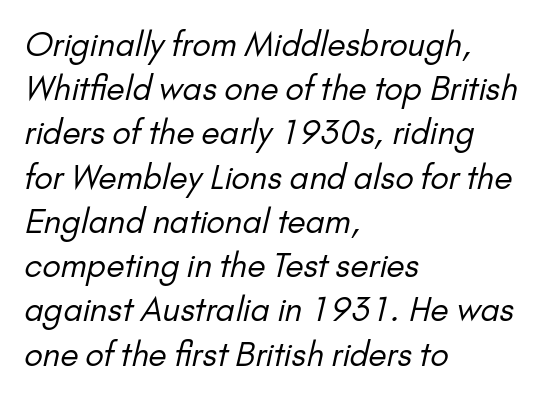
The image shows 33 px regular-weight sans-serif type; set left-aligned, normal line spacing (1.34x), normal letter spacing, not underlined; low stroke contrast and a small x-height.
